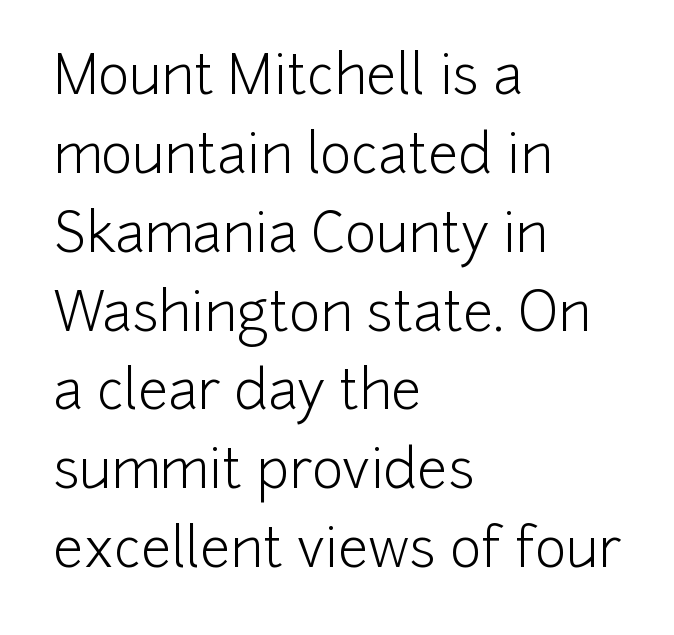
The image shows 54 px light sans-serif type, upright; set left-aligned, normal line spacing (1.46x), normal letter spacing, not underlined; low stroke contrast and a medium x-height.
